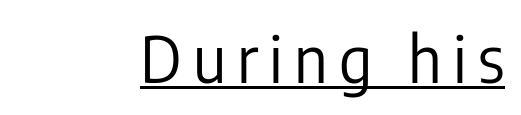
Horizontal alignment here is rightward, an uncommon choice for prose. Each line of the rendering has a horizontal stroke beneath the glyphs. These lines are rendered in a variable-pitch font. Counters stay open thanks to moderate or lighter strokes. Unlike a traditional serif, this face leaves its strokes unadorned.
